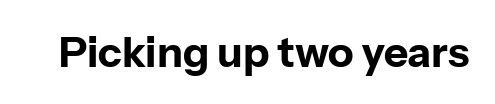
{"serif": "no", "italic": "no", "bold": "yes", "weight": "bold", "width": "normal", "stroke_contrast": "low", "x_height": "medium", "monospaced": "no", "underline": "no", "letter_spacing": "normal", "letter_spacing_em": 0.0, "glyph_px": 42}
